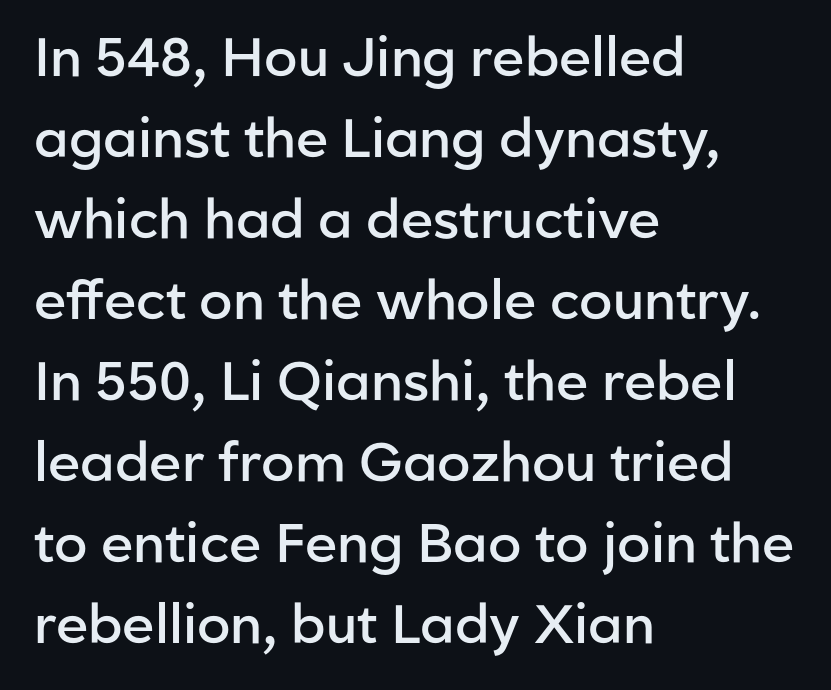
{"serif": "no", "italic": "no", "bold": "semi", "weight": "semibold", "width": "normal", "stroke_contrast": "low", "x_height": "medium", "monospaced": "no", "underline": "no", "align": "left", "line_spacing": "normal", "line_spacing_ratio": 1.5, "letter_spacing": "normal", "letter_spacing_em": 0.0, "glyph_px": 54}
